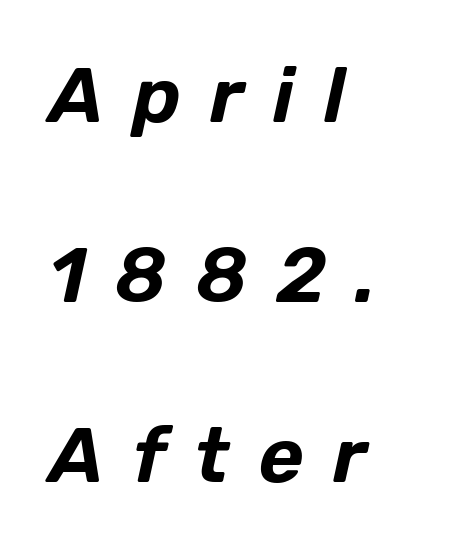
A typesetter would call this proportional, since set widths differ per character. The passage shown is not underscored anywhere. Visually the block forms a straight wall on the left and a jagged coastline on the right. Is the type slanted? Yes — the strokes lean at a clear angle. The type is letterspaced generously, with wide tracking. The space between consecutive lines is lavish.
